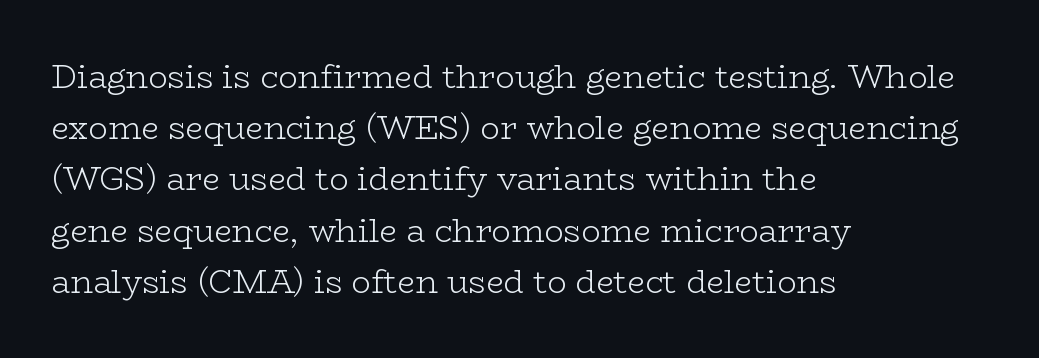
Typographically, this falls in the serif category. Evenly set lines give the paragraph a standard silhouette. Looks like regular typesetting: each glyph gets only the width it needs. No letter is thick-stroked: the sample isn't bold. Leftover space on each line is placed entirely after the last word. If you drew a line through each stem, it would be perfectly vertical.
